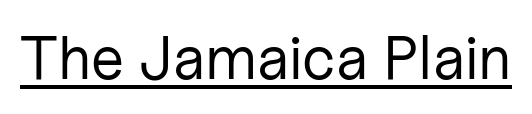
Here the designer chose a conventional face with non-uniform glyph widths. The face used here is a sans, in the tradition of grotesques and geometrics. Heaviness? Minimal to ordinary, like unemphasized prose. If you drew a line through each stem, it would be perfectly vertical. Caption: standard tracking, unaltered. Students, observe the line beneath the letters — that is underlining.
